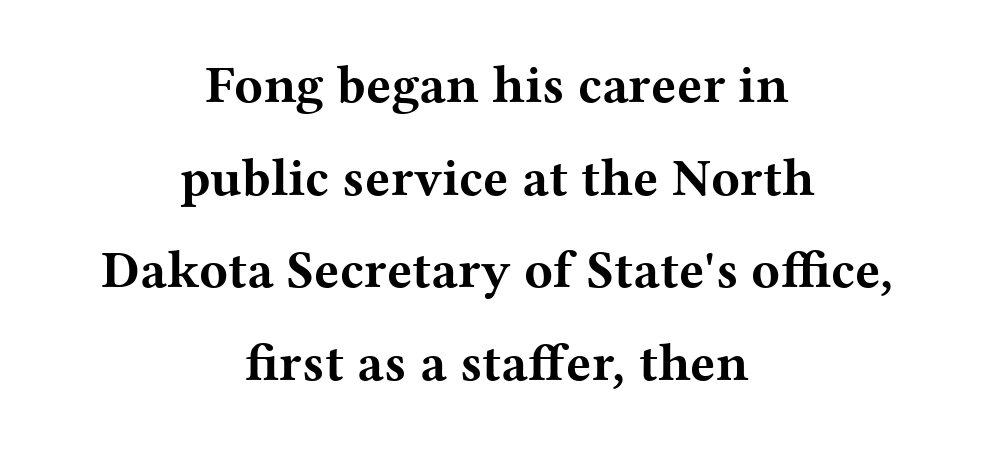
Spacing verdict: proportional, widths tailored to each character. The paragraph has two soft edges and a firm central axis. This sample uses a serif face. The characters look thick and weighty, a clear bold. The strip under each line holds only bare page.
